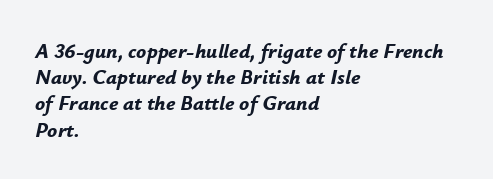
Q: Is the text bold? A: Yes.
Q: Is the text italic (slanted)? A: Yes, it leans right by about 12 degrees.
Q: Is the text underlined? A: No.
Q: How is the paragraph aligned? A: Left-aligned.
Q: Is the spacing between letters normal or unusually wide? A: Normal.
Q: Is the spacing between lines tight, normal or loose? A: Normal.
